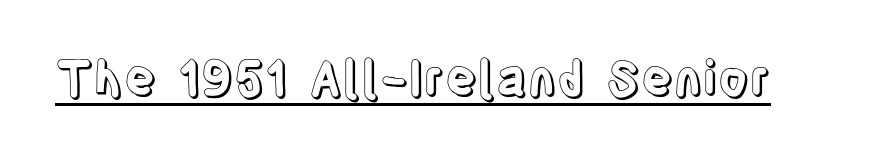
Q: Is the text italic (slanted)? A: No, it is upright.
Q: Is the text underlined? A: Yes.
Q: Is the spacing between letters normal or unusually wide? A: Normal.
Q: Width (condensed, normal, or wide)? A: Condensed.
Q: x-height? A: Large.
Q: Monospaced? A: No.
